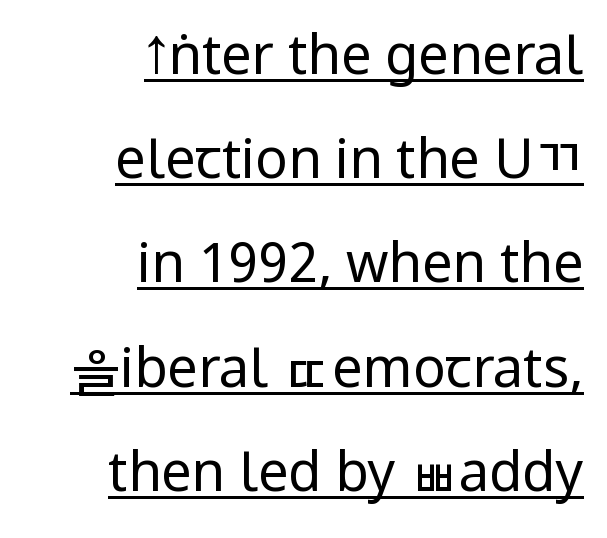
{"serif": "no", "italic": "no", "bold": "no", "weight": "regular", "width": "condensed", "stroke_contrast": "low", "underline": "yes", "align": "right", "line_spacing": "loose", "line_spacing_ratio": 1.93, "letter_spacing": "normal", "letter_spacing_em": 0.0, "glyph_px": 54}
